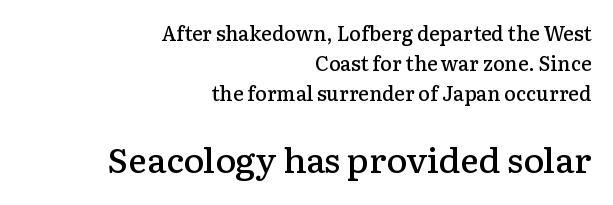
A flush-right, rag-left setting is used for this passage. Summary of vertical rhythm: regular, with standard interline spacing. As a designer I'd log this as weight 600, semibold. The lettering stays uniformly vertical, giving the passage a roman look.
